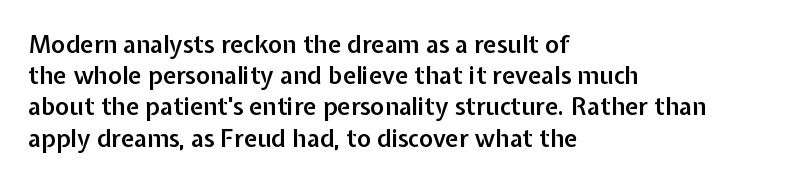
{"italic": "no", "bold": "semi", "underline": "no", "align": "left", "line_spacing": "normal", "line_spacing_ratio": 1.3, "letter_spacing": "normal", "letter_spacing_em": 0.0, "glyph_px": 24}
